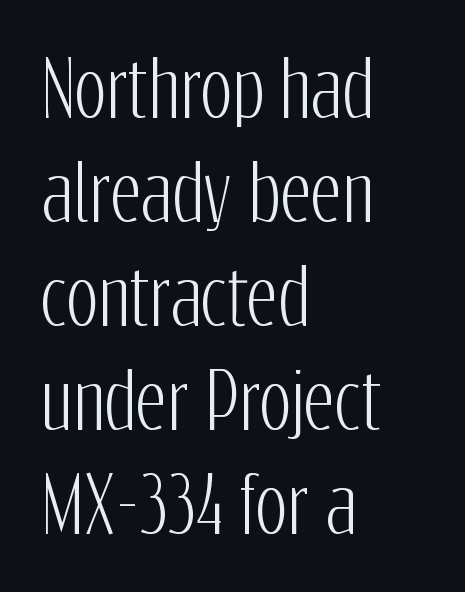
Q: Is the text italic (slanted)? A: No, it is upright.
Q: Is the typeface a serif or a sans-serif typeface? A: Sans-serif.
Q: Is the text underlined? A: No.
Q: How is the paragraph aligned? A: Left-aligned.
Q: Is the spacing between letters normal or unusually wide? A: Normal.
Q: Is the spacing between lines tight, normal or loose? A: Normal.
Q: Width (condensed, normal, or wide)? A: Condensed.
Q: Stroke contrast? A: Low.
Q: x-height? A: Medium.
Q: Monospaced? A: No.
